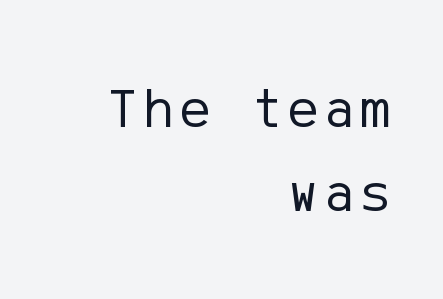
Q: Is the text bold? A: No.
Q: Is the text italic (slanted)? A: No, it is upright.
Q: Is the typeface a serif or a sans-serif typeface? A: Sans-serif.
Q: Is the text underlined? A: No.
Q: How is the paragraph aligned? A: Right-aligned.
Q: Is the spacing between lines tight, normal or loose? A: Normal.
Q: Width (condensed, normal, or wide)? A: Normal.
Q: Stroke contrast? A: Low.
Q: x-height? A: Medium.
